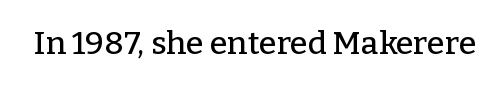
Q: Is the text italic (slanted)? A: No, it is upright.
Q: Is the typeface a serif or a sans-serif typeface? A: Serif.
Q: Is the text underlined? A: No.
Q: Is the spacing between letters normal or unusually wide? A: Normal.
Q: Width (condensed, normal, or wide)? A: Normal.
Q: Stroke contrast? A: Low.
Q: x-height? A: Medium.
Q: Monospaced? A: No.
